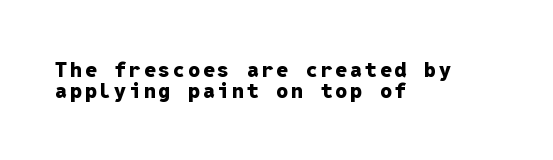
{"italic": "no", "bold": "yes", "underline": "no", "align": "left", "line_spacing": "tight", "line_spacing_ratio": 0.98, "glyph_px": 21}
